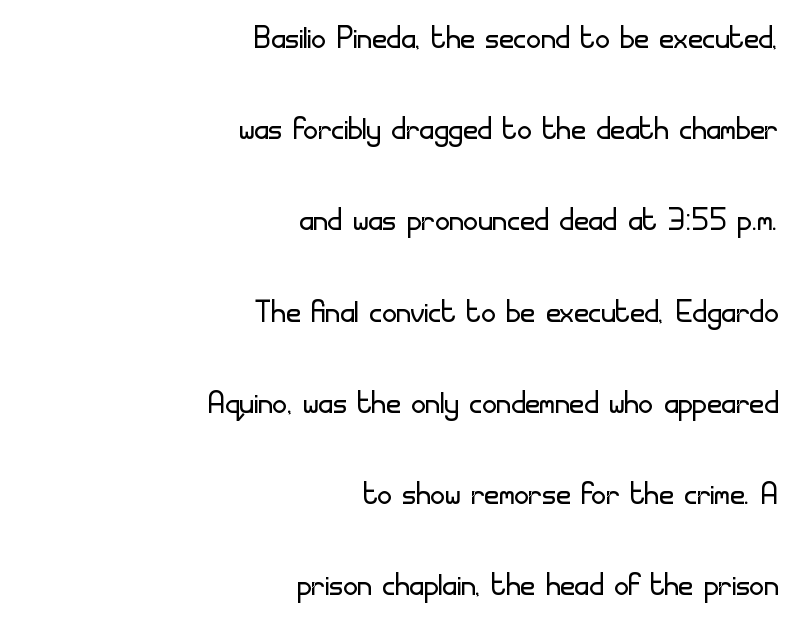
{"serif": "no", "italic": "no", "bold": "no", "weight": "light", "width": "normal", "stroke_contrast": "low", "x_height": "small", "monospaced": "no", "underline": "no", "align": "right", "line_spacing": "loose", "line_spacing_ratio": 2.28, "letter_spacing": "normal", "letter_spacing_em": 0.0, "glyph_px": 40}
